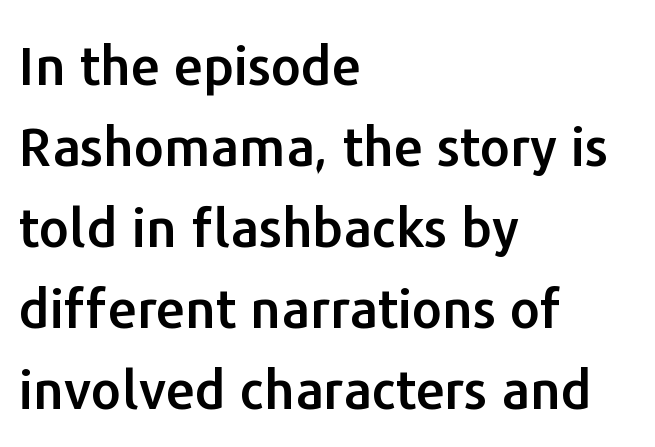
Q: Is the text italic (slanted)? A: No, it is upright.
Q: Is the typeface a serif or a sans-serif typeface? A: Sans-serif.
Q: Is the text underlined? A: No.
Q: How is the paragraph aligned? A: Left-aligned.
Q: Is the spacing between letters normal or unusually wide? A: Normal.
Q: Is the spacing between lines tight, normal or loose? A: Normal.
Q: Width (condensed, normal, or wide)? A: Normal.
Q: Stroke contrast? A: Low.
Q: x-height? A: Medium.
Q: Monospaced? A: No.
